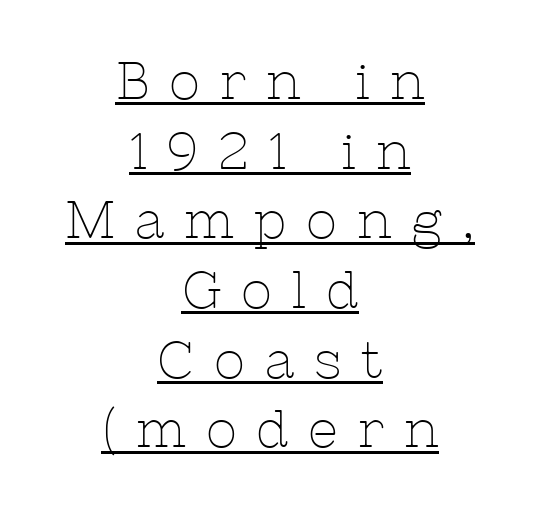
{"serif": "yes", "italic": "no", "bold": "no", "weight": "thin", "width": "normal", "stroke_contrast": "low", "x_height": "medium", "monospaced": "no", "underline": "yes", "align": "center", "line_spacing": "normal", "line_spacing_ratio": 1.34, "letter_spacing": "wide", "letter_spacing_em": 0.38, "glyph_px": 52}
